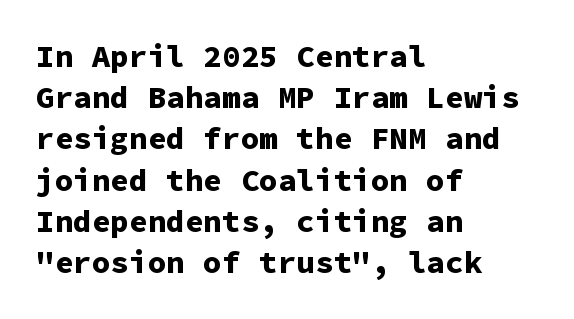
The image shows 31 px bold sans-serif type, upright, monospaced; set left-aligned, normal line spacing (1.33x), normal letter spacing, not underlined; low stroke contrast and a medium x-height.
